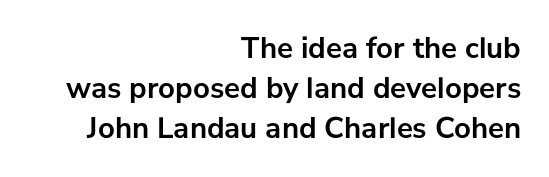
Q: Is the text bold? A: Yes.
Q: Is the text italic (slanted)? A: No, it is upright.
Q: Is the typeface a serif or a sans-serif typeface? A: Sans-serif.
Q: Is the text underlined? A: No.
Q: How is the paragraph aligned? A: Right-aligned.
Q: Is the spacing between letters normal or unusually wide? A: Normal.
Q: Is the spacing between lines tight, normal or loose? A: Normal.
Q: Width (condensed, normal, or wide)? A: Normal.
Q: Stroke contrast? A: Low.
Q: x-height? A: Medium.
Q: Monospaced? A: No.
